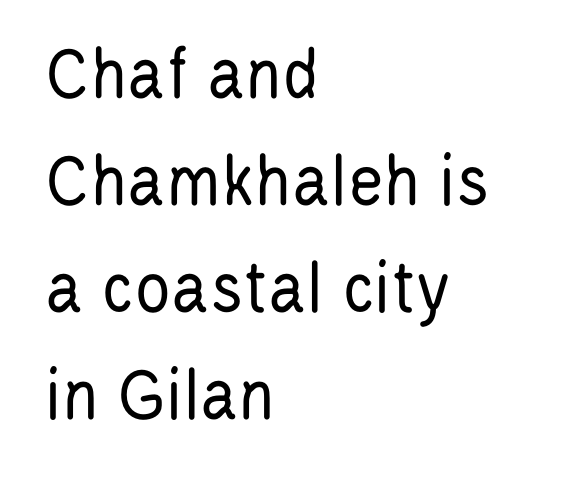
{"serif": "no", "italic": "no", "bold": "no", "weight": "regular", "width": "condensed", "stroke_contrast": "low", "x_height": "large", "monospaced": "no", "underline": "no", "align": "left", "line_spacing": "normal", "line_spacing_ratio": 1.41, "letter_spacing": "normal", "letter_spacing_em": 0.0, "glyph_px": 76}
